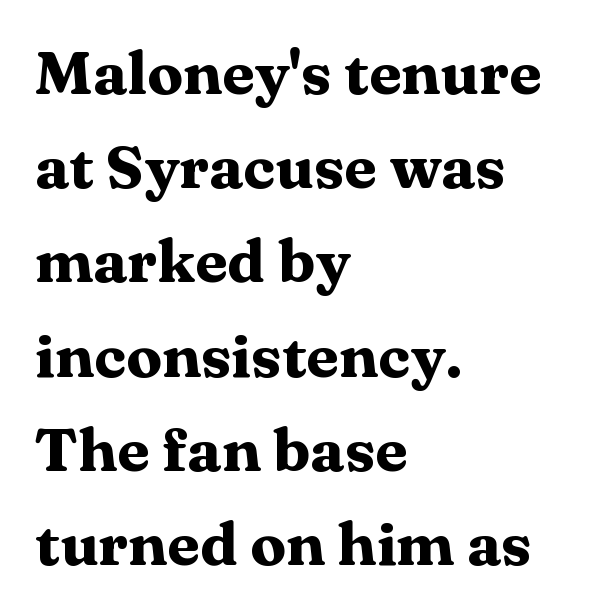
{"serif": "yes", "italic": "no", "bold": "yes", "weight": "heavy", "width": "wide", "stroke_contrast": "medium", "x_height": "medium", "monospaced": "no", "underline": "no", "align": "left", "line_spacing": "normal", "line_spacing_ratio": 1.57, "letter_spacing": "normal", "letter_spacing_em": 0.0, "glyph_px": 60}
